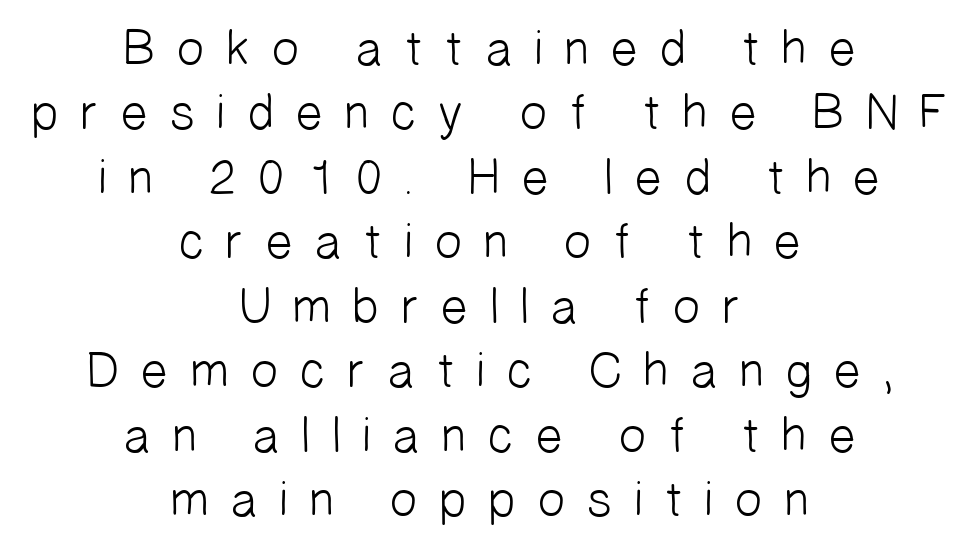
Q: Is the text bold? A: No.
Q: Is the typeface a serif or a sans-serif typeface? A: Sans-serif.
Q: Is the text underlined? A: No.
Q: How is the paragraph aligned? A: Centered.
Q: Is the spacing between letters normal or unusually wide? A: Unusually wide.
Q: Is the spacing between lines tight, normal or loose? A: Normal.
Q: Width (condensed, normal, or wide)? A: Normal.
Q: Stroke contrast? A: Low.
Q: x-height? A: Medium.
Q: Monospaced? A: No.
